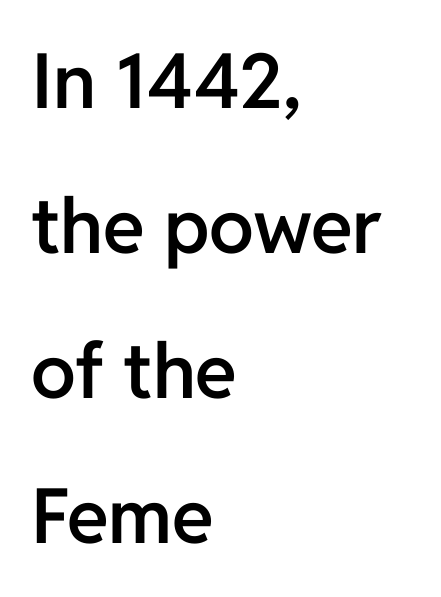
Q: Is the text bold? A: Semi-bold.
Q: Is the text italic (slanted)? A: No, it is upright.
Q: Is the typeface a serif or a sans-serif typeface? A: Sans-serif.
Q: Is the text underlined? A: No.
Q: How is the paragraph aligned? A: Left-aligned.
Q: Is the spacing between letters normal or unusually wide? A: Normal.
Q: Is the spacing between lines tight, normal or loose? A: Loose.
Q: Width (condensed, normal, or wide)? A: Normal.
Q: Stroke contrast? A: Low.
Q: x-height? A: Medium.
Q: Monospaced? A: No.
